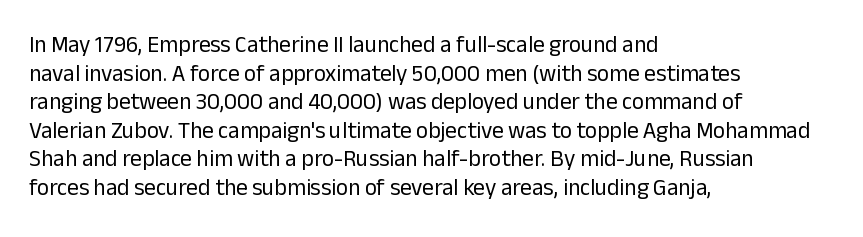
{"italic": "no", "bold": "no", "underline": "no", "align": "left", "line_spacing_ratio": 1.24, "letter_spacing": "normal", "letter_spacing_em": 0.0, "glyph_px": 23}
